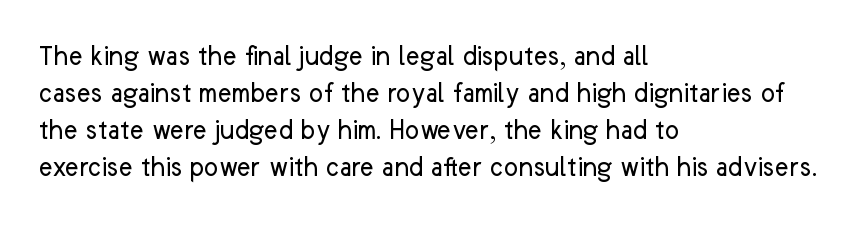
{"serif": "no", "italic": "no", "bold": "no", "weight": "regular", "width": "normal", "stroke_contrast": "low", "x_height": "medium", "monospaced": "no", "underline": "no", "align": "left", "line_spacing_ratio": 1.23, "letter_spacing": "normal", "letter_spacing_em": 0.0, "glyph_px": 30}
